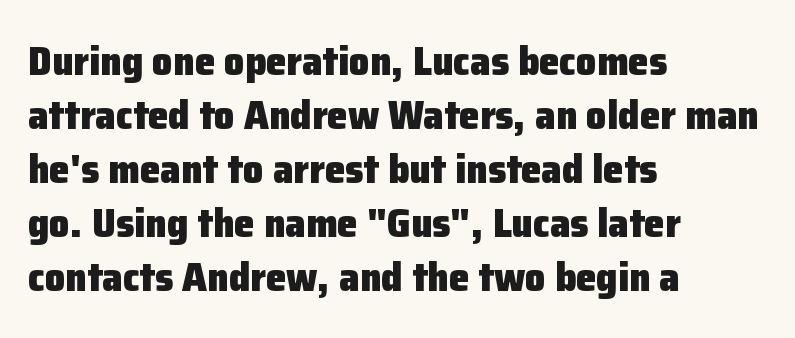
The image shows 41 px heavy sans-serif type, upright; set left-aligned, normal line spacing (1.32x), normal letter spacing, not underlined; low stroke contrast and a medium x-height.
